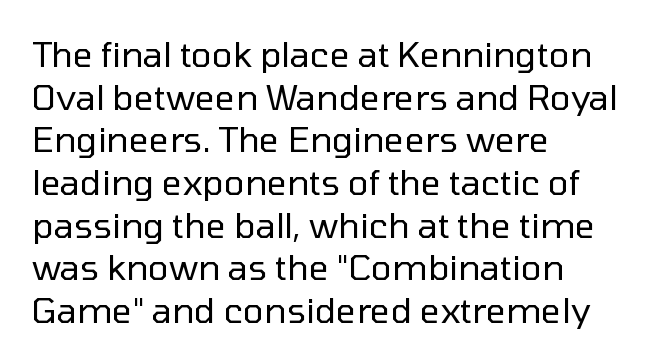
A classic flush-left, rag-right setting is used for this passage. Students, note that the glyphs here touch the page at normal intervals. The rendering uses natural spacing where letterforms have individual widths. Check under the words: just untouched page.
